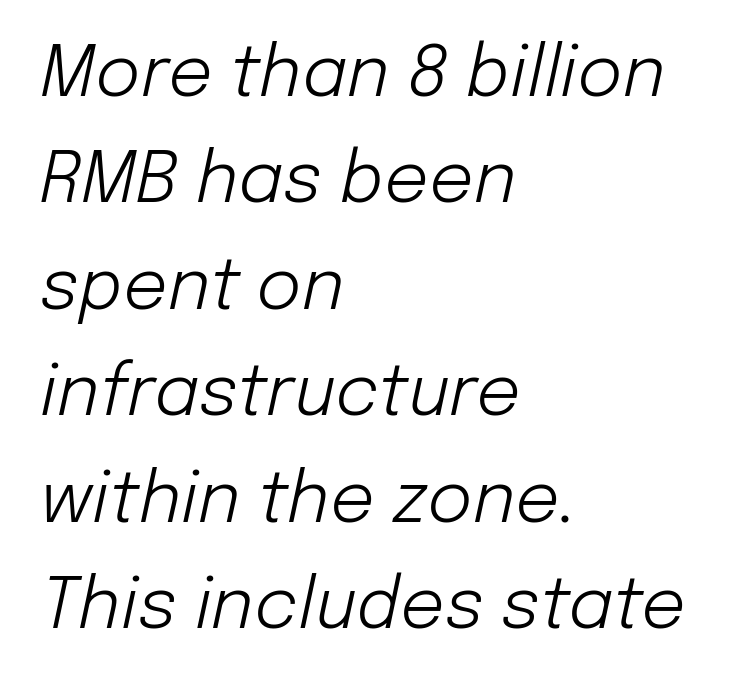
{"italic": "yes", "lean": "right", "slant_degrees": 12, "bold": "no", "weight": "light", "width": "normal", "stroke_contrast": "low", "x_height": "medium", "monospaced": "no", "underline": "no", "align": "left", "line_spacing": "normal", "line_spacing_ratio": 1.52, "letter_spacing": "normal", "letter_spacing_em": 0.0, "glyph_px": 70}
